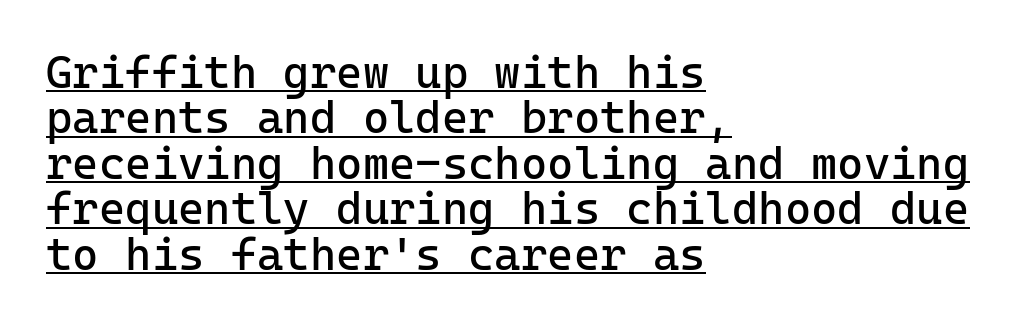
{"serif": "no", "italic": "no", "bold": "no", "weight": "regular", "width": "normal", "stroke_contrast": "low", "x_height": "medium", "monospaced": "yes", "underline": "yes", "align": "left", "line_spacing": "tight", "line_spacing_ratio": 1.01, "letter_spacing": "normal", "letter_spacing_em": 0.0, "glyph_px": 45}
